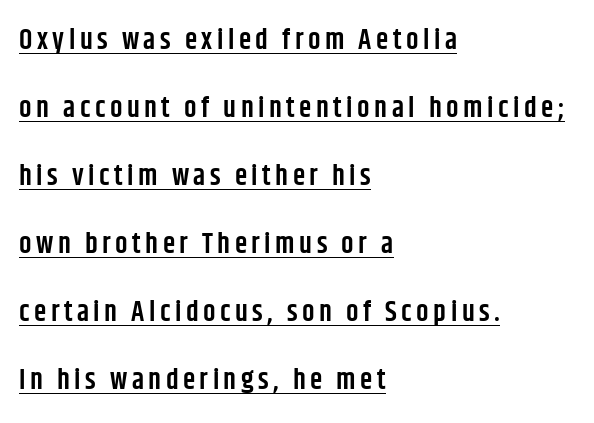
Q: Is the text bold? A: Semi-bold.
Q: Is the text italic (slanted)? A: No, it is upright.
Q: Is the typeface a serif or a sans-serif typeface? A: Sans-serif.
Q: Is the text underlined? A: Yes.
Q: How is the paragraph aligned? A: Left-aligned.
Q: Is the spacing between lines tight, normal or loose? A: Loose.
Q: Width (condensed, normal, or wide)? A: Condensed.
Q: Stroke contrast? A: Low.
Q: x-height? A: Large.
Q: Monospaced? A: No.
